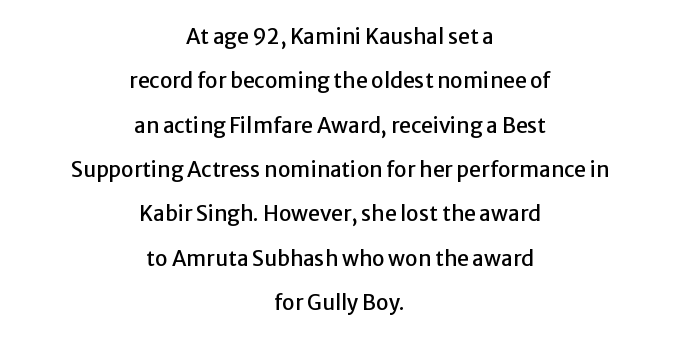
Descender tails drop into unmarked territory. A great deal of white space separates one row of letters from the next. The compositor balanced each line on the midline. Spacing between characters is what you'd get straight out of the box. If you drew a line through each stem, it would be perfectly vertical.
